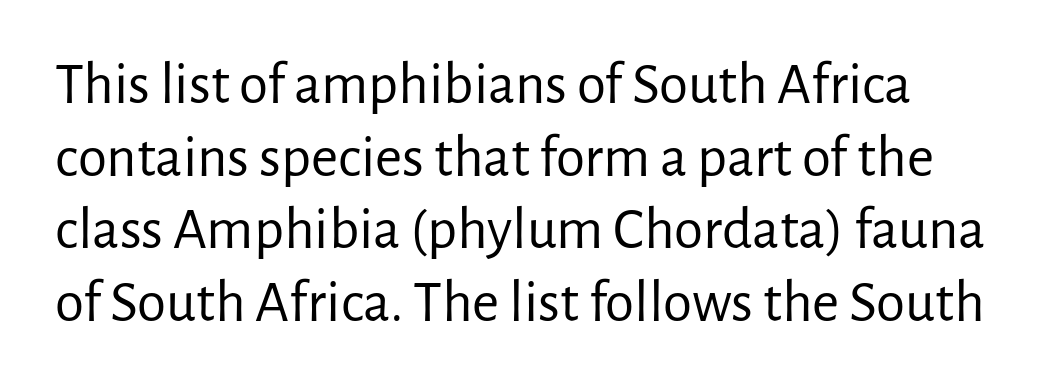
The image shows 59 px regular-weight sans-serif type, upright; set line spacing 1.23x, normal letter spacing, not underlined; low stroke contrast and a medium x-height.
